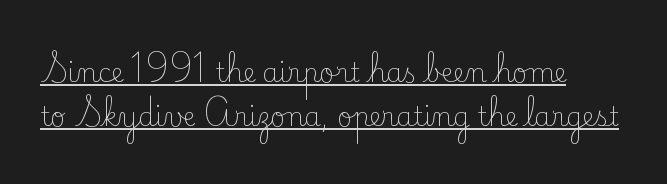
Q: Is the text bold? A: No.
Q: Is the text italic (slanted)? A: No, it is upright.
Q: Is the text underlined? A: Yes.
Q: How is the paragraph aligned? A: Left-aligned.
Q: Is the spacing between letters normal or unusually wide? A: Normal.
Q: Is the spacing between lines tight, normal or loose? A: Normal.
